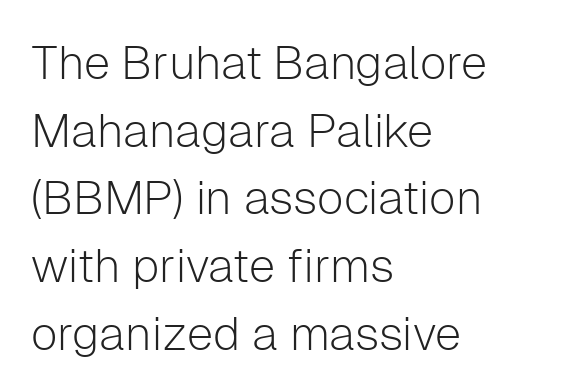
{"serif": "no", "italic": "no", "bold": "no", "weight": "light", "width": "normal", "stroke_contrast": "low", "x_height": "medium", "monospaced": "no", "underline": "no", "align": "left", "line_spacing": "normal", "line_spacing_ratio": 1.44, "letter_spacing": "normal", "letter_spacing_em": 0.0, "glyph_px": 47}
